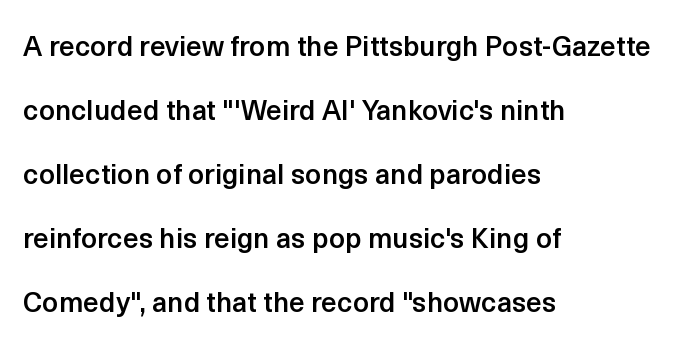
The image shows 28 px semibold sans-serif type, upright; set left-aligned, loose line spacing (2.29x), normal letter spacing, not underlined; a medium x-height.
